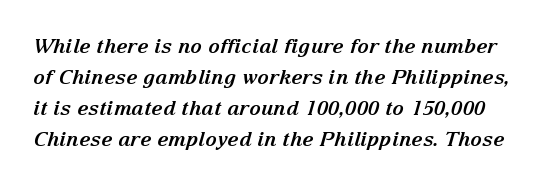
{"italic": "yes", "lean": "right", "slant_degrees": 15, "bold": "yes", "underline": "no", "line_spacing": "normal", "line_spacing_ratio": 1.55, "letter_spacing": "normal", "letter_spacing_em": 0.0, "glyph_px": 20}
